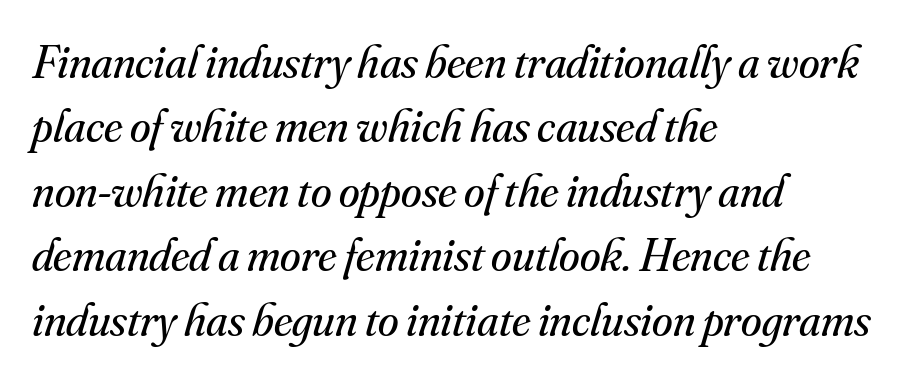
{"serif": "yes", "italic": "yes", "lean": "right", "slant_degrees": 16, "bold": "no", "weight": "regular", "width": "normal", "stroke_contrast": "medium", "x_height": "small", "monospaced": "no", "underline": "no", "align": "left", "line_spacing": "normal", "line_spacing_ratio": 1.37, "letter_spacing": "normal", "letter_spacing_em": 0.0, "glyph_px": 47}
